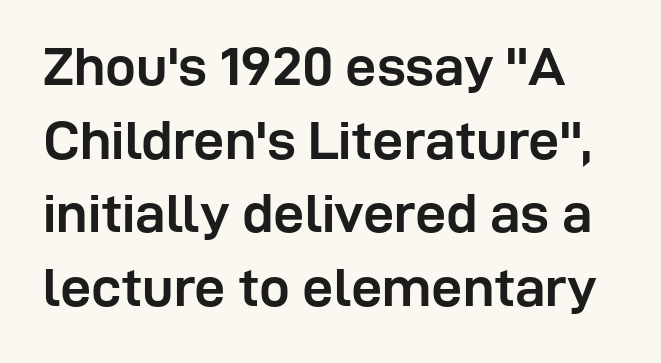
{"serif": "no", "italic": "no", "bold": "yes", "weight": "semibold", "width": "normal", "stroke_contrast": "low", "x_height": "medium", "monospaced": "no", "underline": "no", "line_spacing": "normal", "line_spacing_ratio": 1.34, "letter_spacing": "normal", "letter_spacing_em": 0.0, "glyph_px": 55}
